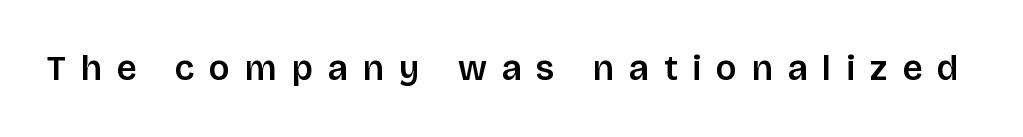
Nope, no serifs anywhere on these letters. Look at the tracking — it's clearly loosened, letters drifting apart. Note the varied advance widths — an 'i' is clearly narrower than an 'm'. You can tell it's not italic because the verticals are truly vertical. Descender tails drop into unmarked territory.
